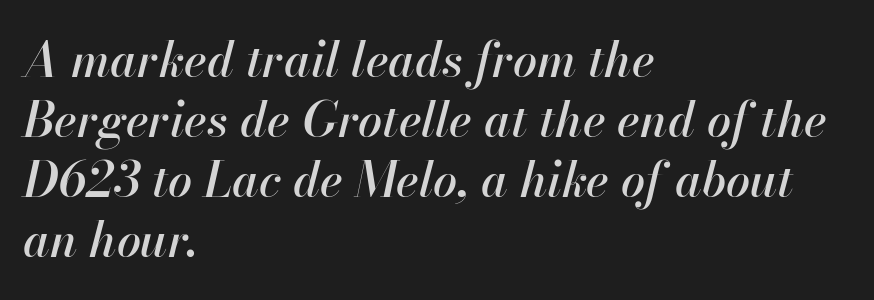
The foot of each line stays bare and open. Observe the ordinary spacing: letters are neighbours, not strangers. Where is the straight margin? On the left. In terms of posture, this sample is oblique. Proportional: the letters do not fall into vertical columns. Line spacing here is normal.
